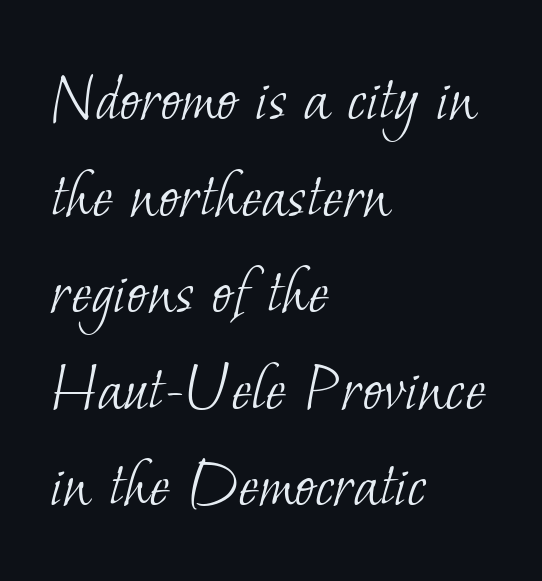
{"serif": "yes", "bold": "no", "weight": "light", "width": "normal", "stroke_contrast": "low", "x_height": "small", "monospaced": "no", "underline": "no", "align": "left", "line_spacing": "normal", "line_spacing_ratio": 1.38, "letter_spacing": "normal", "letter_spacing_em": 0.0, "glyph_px": 70}
